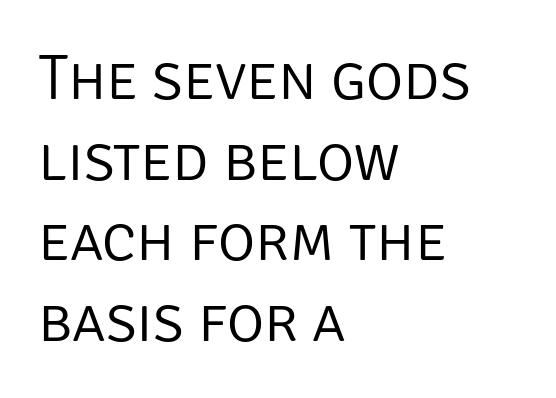
Compared with a centered layout, this one pins lines to the left instead. The rendering shows plain stroke endings on the letterforms — a sans-serif design. Posture: straight, roman, zero tilt. The rendering keeps characters at their native spacing. Heaviness? Minimal to ordinary, like unemphasized prose.
